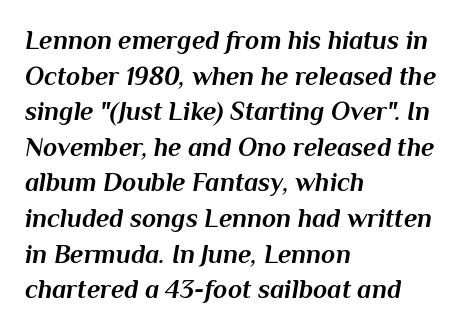
The image shows 26 px bold type, italic (leaning right); set left-aligned, normal line spacing (1.37x), normal letter spacing, not underlined.
